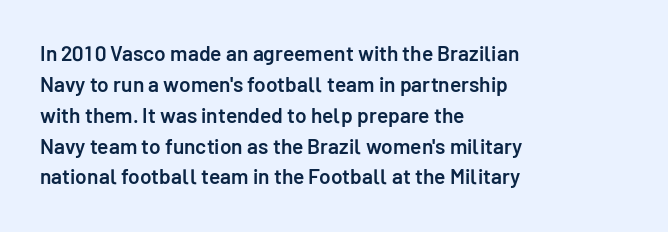
{"italic": "no", "bold": "semi", "underline": "no", "align": "left", "line_spacing": "normal", "line_spacing_ratio": 1.47, "letter_spacing": "normal", "letter_spacing_em": 0.0, "glyph_px": 21}
